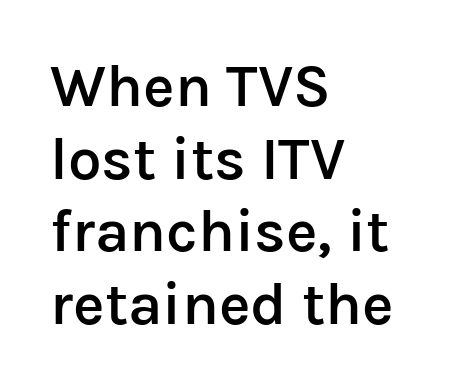
Q: Is the text bold? A: Semi-bold.
Q: Is the text italic (slanted)? A: No, it is upright.
Q: Is the typeface a serif or a sans-serif typeface? A: Sans-serif.
Q: Is the text underlined? A: No.
Q: How is the paragraph aligned? A: Left-aligned.
Q: Is the spacing between letters normal or unusually wide? A: Normal.
Q: Width (condensed, normal, or wide)? A: Normal.
Q: Stroke contrast? A: Low.
Q: x-height? A: Medium.
Q: Monospaced? A: No.
